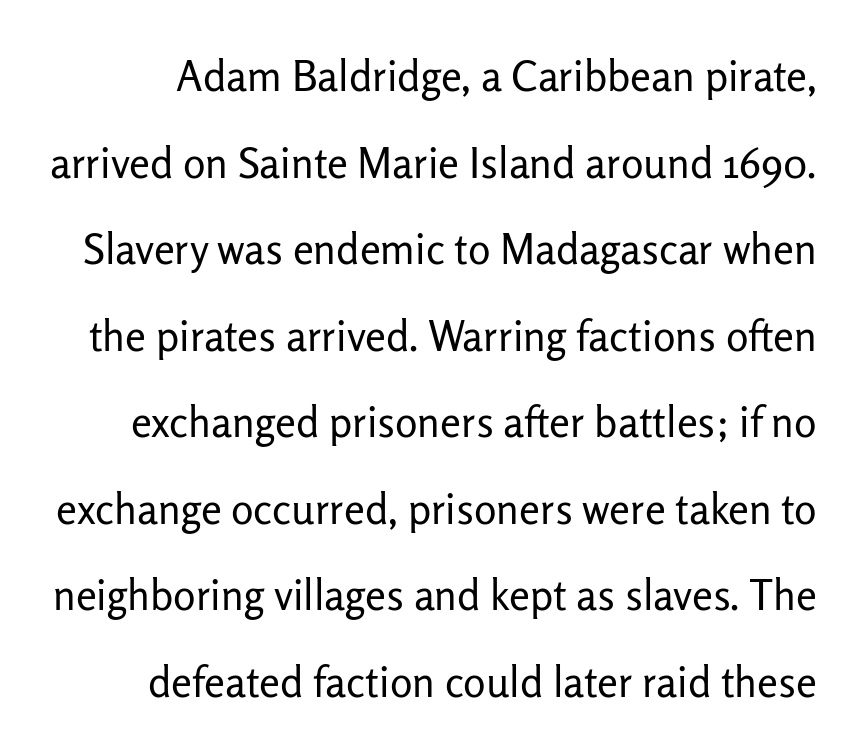
If you drew a line through each stem, it would be perfectly vertical. Lines of text with bare space underneath. No extra tracking has been applied to these lines. Compared with a typical body face, this is equally light or lighter still. The glyphs in this specimen are sans serif.
